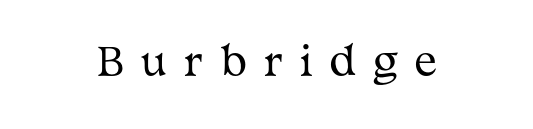
Looks like regular typesetting: each glyph gets only the width it needs. Unlike italic type, these characters show no tilt at all. Each letter's strokes conclude with small projecting serifs. Weight: regular or lighter. Loose tracking; the words dissolve into strings of separated letters.
